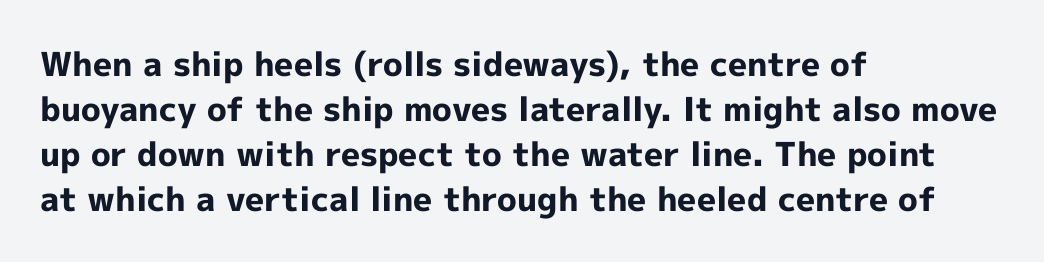
Q: Is the text bold? A: Yes.
Q: Is the text italic (slanted)? A: No, it is upright.
Q: Is the typeface a serif or a sans-serif typeface? A: Sans-serif.
Q: Is the text underlined? A: No.
Q: How is the paragraph aligned? A: Left-aligned.
Q: Is the spacing between letters normal or unusually wide? A: Normal.
Q: Is the spacing between lines tight, normal or loose? A: Normal.
Q: Width (condensed, normal, or wide)? A: Normal.
Q: x-height? A: Medium.
Q: Monospaced? A: No.
